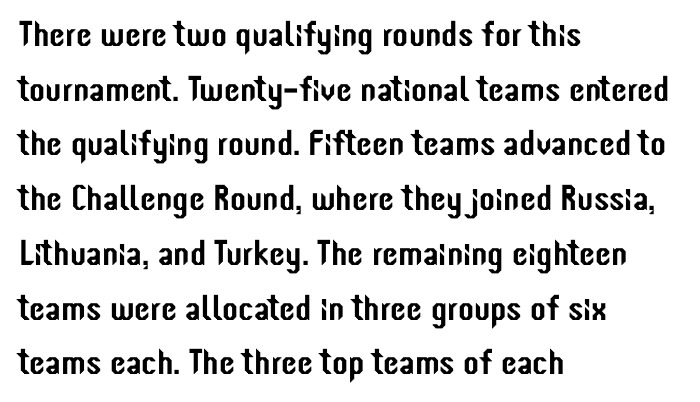
The image shows 36 px condensed sans-serif type, upright; set left-aligned, normal line spacing (1.52x), normal letter spacing, not underlined; low stroke contrast and a medium x-height.
